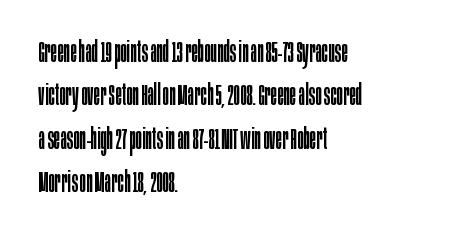
The paragraph has a hard left edge and a soft right edge. In terms of posture, this sample is upright. The leading is moderate, giving the passage an even texture. Check under the words: just untouched page. The face used here is rendered with its standard letterfit. Is this a heavy cut? Hardly; it is regular or lighter.
